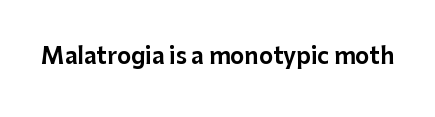
The image shows 22 px text type, upright; set normal letter spacing, not underlined.
